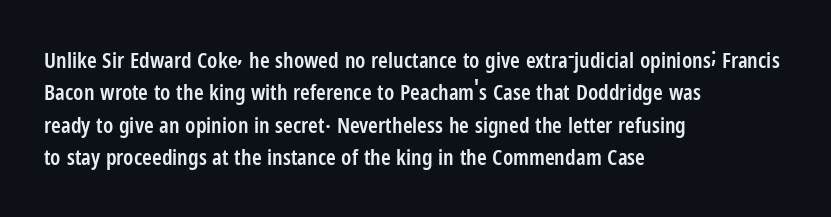
The image shows 22 px text type, upright; set left-aligned, normal line spacing (1.47x), normal letter spacing, not underlined.
